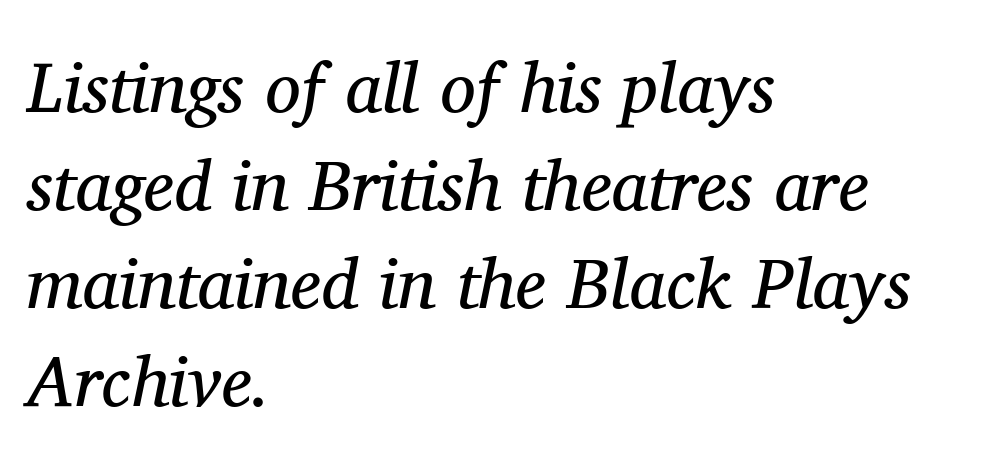
Q: Is the text bold? A: No.
Q: Is the text italic (slanted)? A: Yes, it leans right by about 11 degrees.
Q: Is the typeface a serif or a sans-serif typeface? A: Serif.
Q: Is the text underlined? A: No.
Q: How is the paragraph aligned? A: Left-aligned.
Q: Is the spacing between letters normal or unusually wide? A: Normal.
Q: Is the spacing between lines tight, normal or loose? A: Normal.
Q: Width (condensed, normal, or wide)? A: Normal.
Q: Stroke contrast? A: Medium.
Q: x-height? A: Medium.
Q: Monospaced? A: No.
